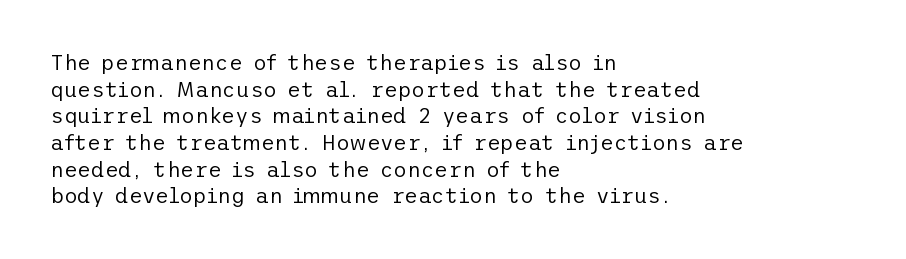
{"italic": "no", "bold": "no", "underline": "no", "align": "left", "line_spacing": "normal", "line_spacing_ratio": 1.27, "letter_spacing": "normal", "letter_spacing_em": 0.0, "glyph_px": 21}
